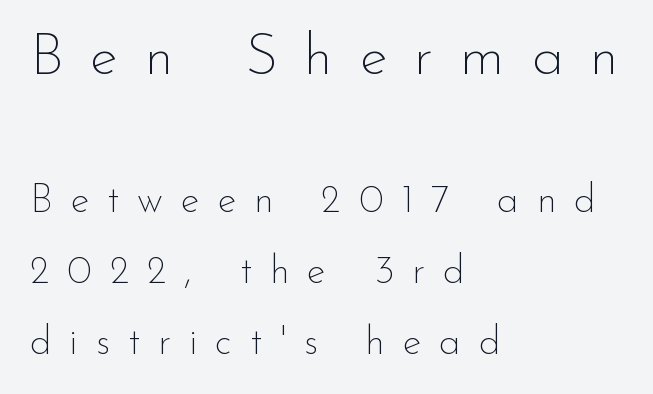
Q: Is the text bold? A: No.
Q: Is the text italic (slanted)? A: No, it is upright.
Q: Is the typeface a serif or a sans-serif typeface? A: Sans-serif.
Q: Is the text underlined? A: No.
Q: How is the paragraph aligned? A: Left-aligned.
Q: Is the spacing between letters normal or unusually wide? A: Unusually wide.
Q: Which block of text is set in a larger size, the first (top) or the second (bottom)? A: The first (top) one.
Q: Width (condensed, normal, or wide)? A: Normal.
Q: Stroke contrast? A: Low.
Q: x-height? A: Small.
Q: Monospaced? A: No.
